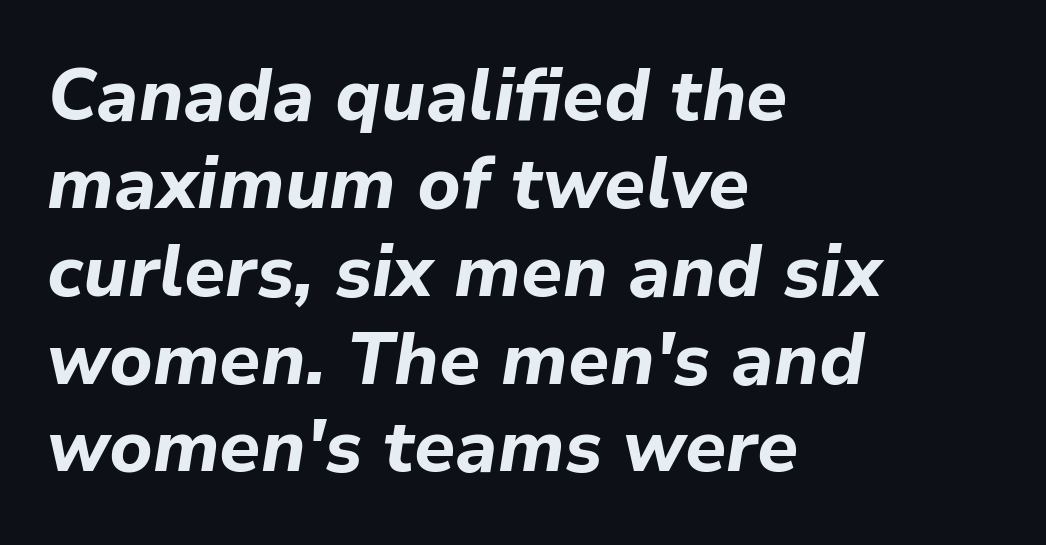
Q: Is the text bold? A: Yes.
Q: Is the text italic (slanted)? A: Yes, it leans right by about 9 degrees.
Q: Is the text underlined? A: No.
Q: How is the paragraph aligned? A: Left-aligned.
Q: Is the spacing between letters normal or unusually wide? A: Normal.
Q: Width (condensed, normal, or wide)? A: Normal.
Q: Stroke contrast? A: Low.
Q: x-height? A: Medium.
Q: Monospaced? A: No.
